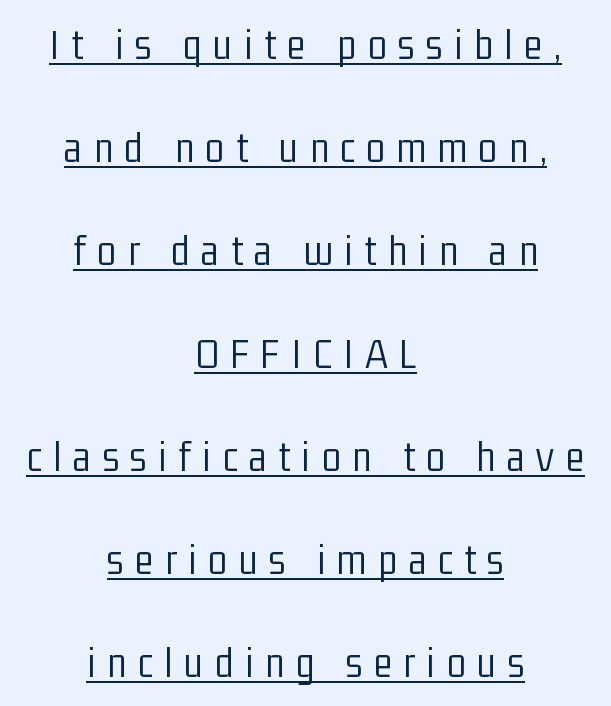
One-word summary of the alignment: center. Underlined type. One glance says open: line gaps are wider than usual. Spacing verdict: proportional, widths tailored to each character. What stands out about the letter spacing? Its width — letters are far apart. Posture: straight, roman, zero tilt.
